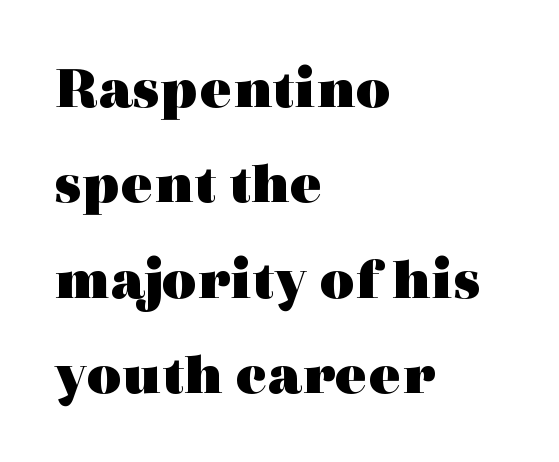
{"serif": "yes", "italic": "no", "bold": "yes", "weight": "heavy", "width": "wide", "x_height": "medium", "monospaced": "no", "underline": "no", "align": "left", "line_spacing": "normal", "line_spacing_ratio": 1.59, "letter_spacing": "normal", "letter_spacing_em": 0.0, "glyph_px": 60}
